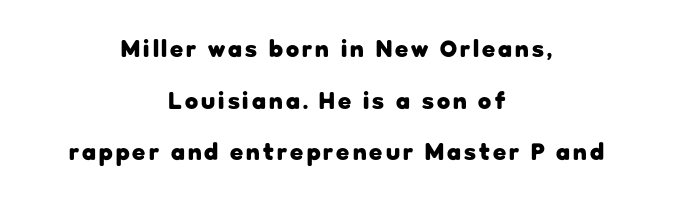
{"italic": "no", "bold": "yes", "underline": "no", "align": "center", "line_spacing": "loose", "line_spacing_ratio": 2.15, "glyph_px": 24}
